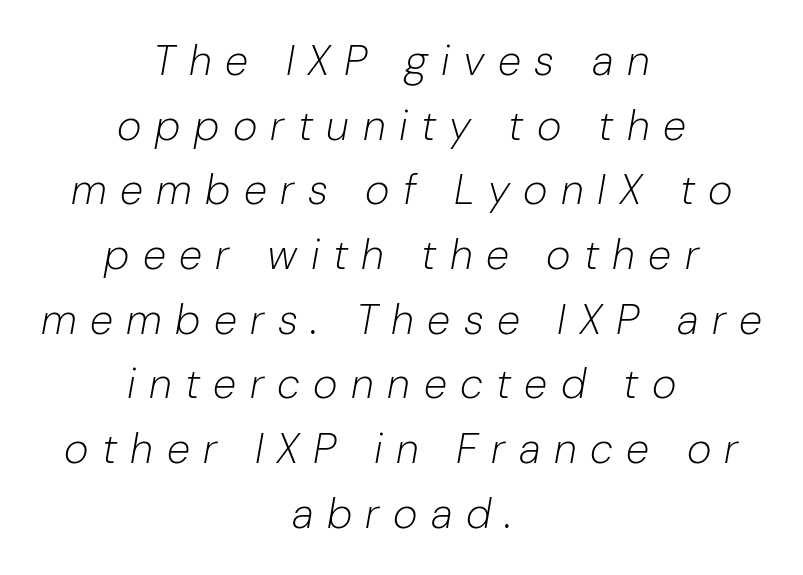
The image shows 42 px light type, italic (leaning right); set centered, normal line spacing (1.54x), unusually wide letter spacing (+0.32 em), not underlined; low stroke contrast and a medium x-height.
